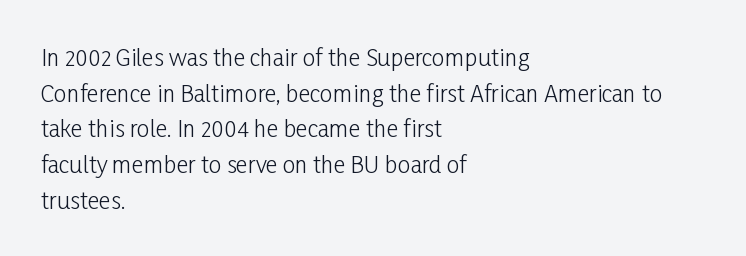
Q: Is the text bold? A: No.
Q: Is the text italic (slanted)? A: No, it is upright.
Q: Is the text underlined? A: No.
Q: How is the paragraph aligned? A: Left-aligned.
Q: Is the spacing between letters normal or unusually wide? A: Normal.
Q: Is the spacing between lines tight, normal or loose? A: Normal.
